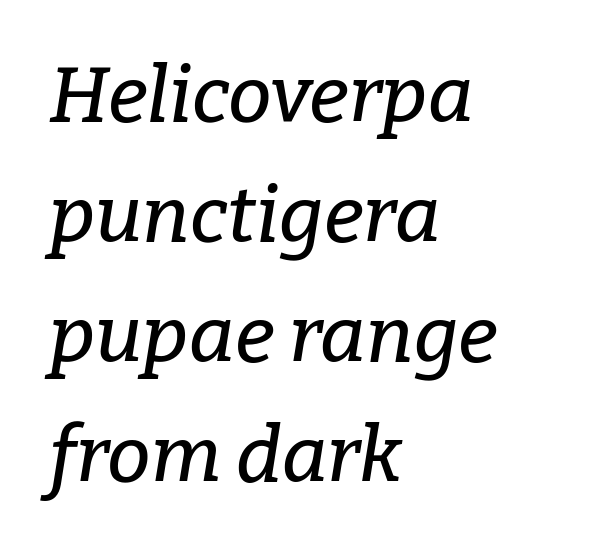
Q: Is the text italic (slanted)? A: Yes, it leans right by about 9 degrees.
Q: Is the typeface a serif or a sans-serif typeface? A: Serif.
Q: Is the text underlined? A: No.
Q: How is the paragraph aligned? A: Left-aligned.
Q: Is the spacing between letters normal or unusually wide? A: Normal.
Q: Is the spacing between lines tight, normal or loose? A: Normal.
Q: Width (condensed, normal, or wide)? A: Normal.
Q: Stroke contrast? A: Low.
Q: x-height? A: Medium.
Q: Monospaced? A: No.
